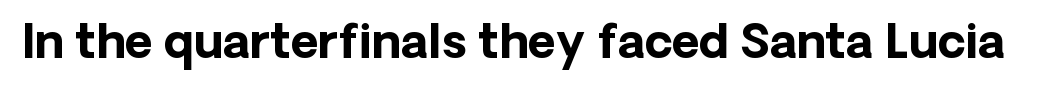
The image shows 47 px bold sans-serif type, upright; set normal letter spacing, not underlined; low stroke contrast and a medium x-height.
